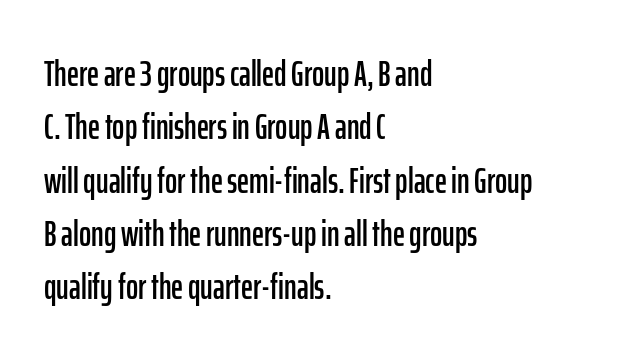
{"serif": "no", "italic": "no", "width": "condensed", "stroke_contrast": "low", "x_height": "medium", "monospaced": "no", "underline": "no", "align": "left", "line_spacing": "normal", "line_spacing_ratio": 1.44, "letter_spacing": "normal", "letter_spacing_em": 0.0, "glyph_px": 37}
